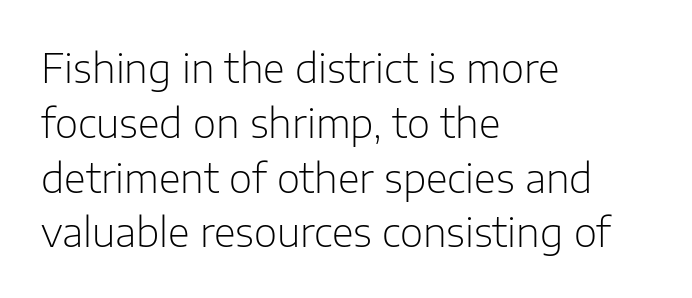
The image shows 40 px light sans-serif type, upright; set left-aligned, normal line spacing (1.37x), normal letter spacing, not underlined; low stroke contrast and a medium x-height.
